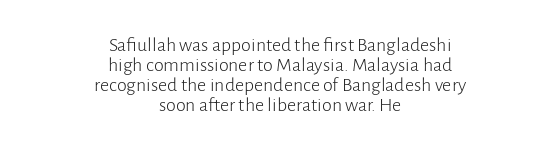
On a weight scale, this lands at 450 or below. Leftover space on each line is divided equally before and after the words. The area under the type is left untouched. When letters stand straight like this, we call the style roman or upright.
